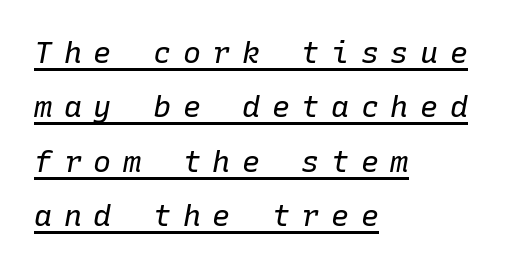
The image shows 30 px regular-weight type, italic (leaning right), monospaced; set left-aligned, line spacing 1.81x, unusually wide letter spacing (+0.39 em), underlined; low stroke contrast and a medium x-height.
